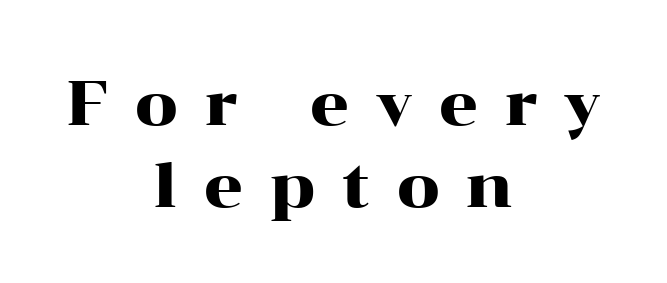
Leading: standard. A typesetter would call this heavily tracked-out type. Is this a fixed-width face? No — the glyphs have proportional, varying widths. Each letter's strokes conclude with small projecting serifs.
